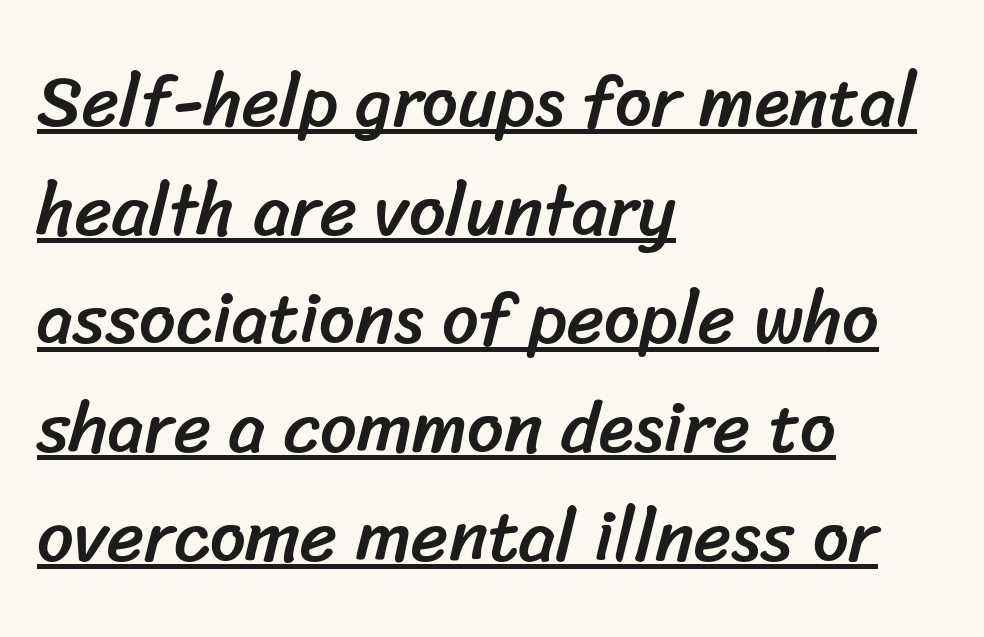
{"serif": "no", "width": "normal", "stroke_contrast": "low", "x_height": "medium", "monospaced": "no", "underline": "yes", "align": "left", "line_spacing": "normal", "line_spacing_ratio": 1.51, "letter_spacing": "normal", "letter_spacing_em": 0.0, "glyph_px": 72}
